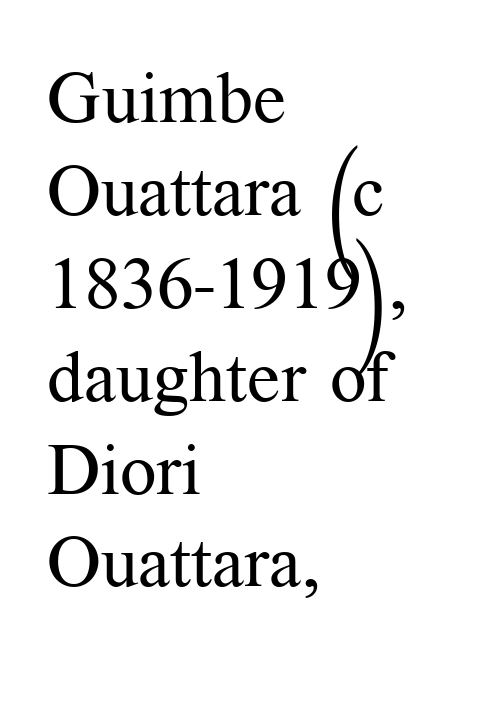
The image shows 72 px regular-weight serif type, upright; set left-aligned, normal line spacing (1.29x), normal letter spacing, not underlined; medium stroke contrast and a medium x-height.
